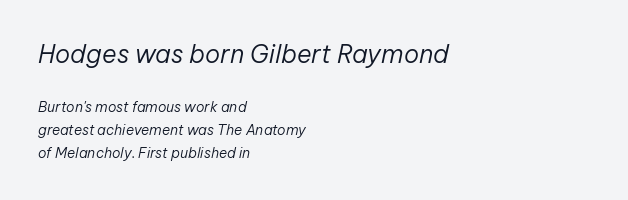
Q: Is the text bold? A: No.
Q: Is the text italic (slanted)? A: Yes, it leans right by about 12 degrees.
Q: Is the text underlined? A: No.
Q: How is the paragraph aligned? A: Left-aligned.
Q: Is the spacing between letters normal or unusually wide? A: Normal.
Q: Is the spacing between lines tight, normal or loose? A: Normal.
Q: Which block of text is set in a larger size, the first (top) or the second (bottom)? A: The first (top) one.
